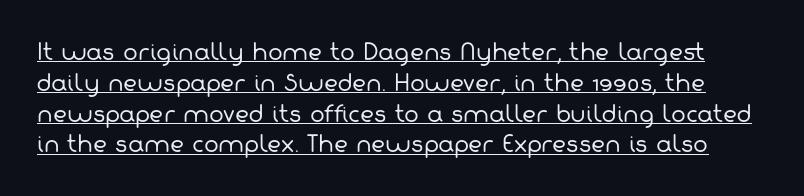
In terms of leading, this rendering sits right in the middle. Heft: none added — not bold. What stands out about the letter spacing? Nothing — it is the standard amount. A continuous stroke trails under the words, as in a hyperlink.
